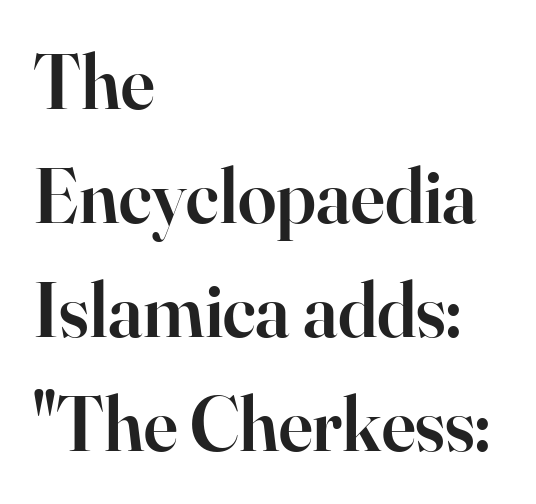
Q: Is the text bold? A: Semi-bold.
Q: Is the text italic (slanted)? A: No, it is upright.
Q: Is the typeface a serif or a sans-serif typeface? A: Serif.
Q: Is the text underlined? A: No.
Q: How is the paragraph aligned? A: Left-aligned.
Q: Is the spacing between letters normal or unusually wide? A: Normal.
Q: Is the spacing between lines tight, normal or loose? A: Normal.
Q: Width (condensed, normal, or wide)? A: Normal.
Q: Stroke contrast? A: High.
Q: x-height? A: Small.
Q: Monospaced? A: No.
